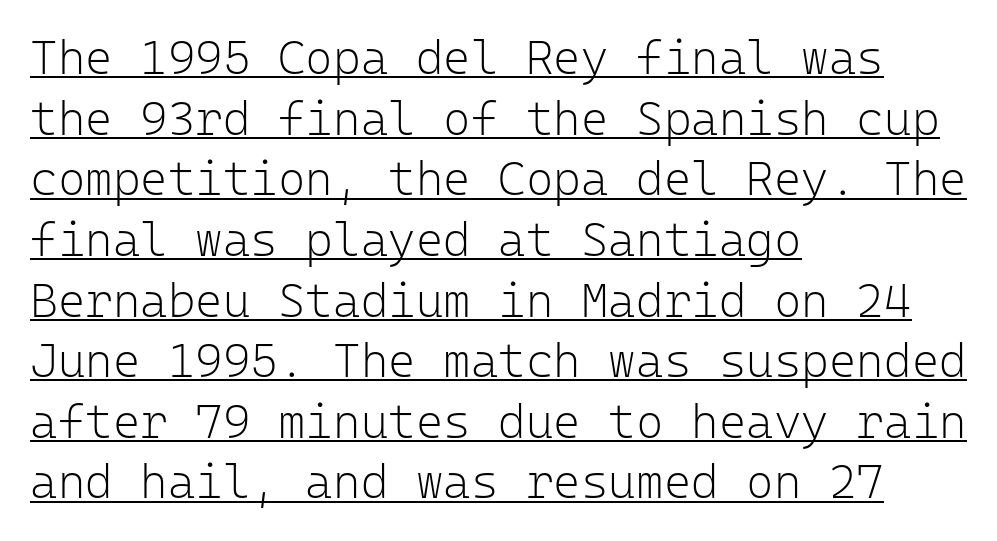
Q: Is the text bold? A: No.
Q: Is the text italic (slanted)? A: No, it is upright.
Q: Is the typeface a serif or a sans-serif typeface? A: Sans-serif.
Q: Is the text underlined? A: Yes.
Q: How is the paragraph aligned? A: Left-aligned.
Q: Is the spacing between letters normal or unusually wide? A: Normal.
Q: Is the spacing between lines tight, normal or loose? A: Normal.
Q: Width (condensed, normal, or wide)? A: Normal.
Q: Stroke contrast? A: Low.
Q: x-height? A: Medium.
Q: Monospaced? A: Yes.
